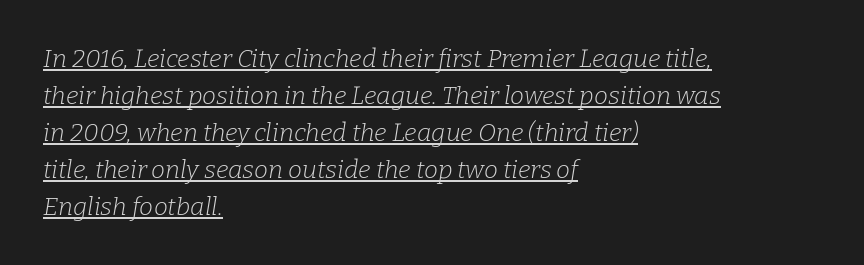
The image shows 25 px text type, italic (leaning right); set left-aligned, normal line spacing (1.48x), normal letter spacing, underlined.
